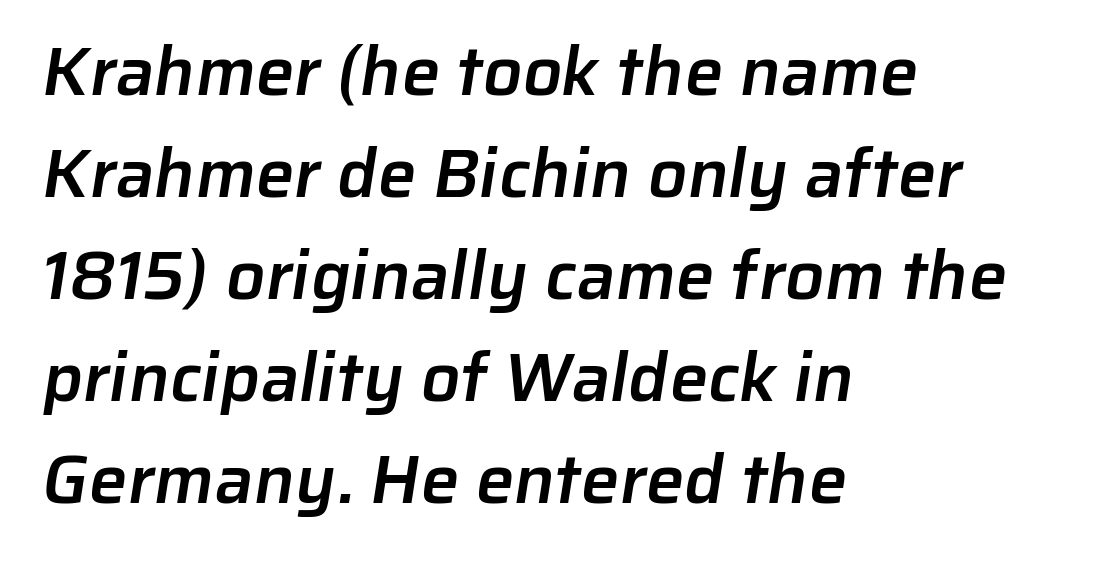
The image shows 69 px semibold sans-serif type; set left-aligned, normal line spacing (1.48x), normal letter spacing, not underlined; low stroke contrast and a medium x-height.
